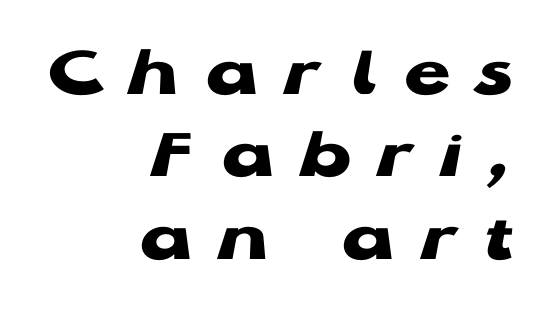
Do the characters align in a grid? No, the font is proportional. The letters are bold, with thick, heavy strokes. The lettering stays uniformly vertical, giving the passage a roman look. What stands out about the letter spacing? Its width — letters are far apart.
